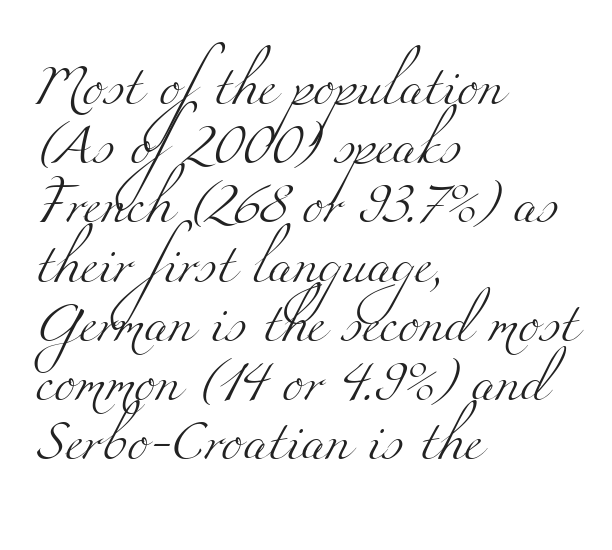
{"bold": "no", "weight": "light", "width": "wide", "stroke_contrast": "medium", "x_height": "small", "monospaced": "no", "underline": "no", "align": "left", "line_spacing": "normal", "line_spacing_ratio": 1.48, "letter_spacing": "normal", "letter_spacing_em": 0.0, "glyph_px": 40}
